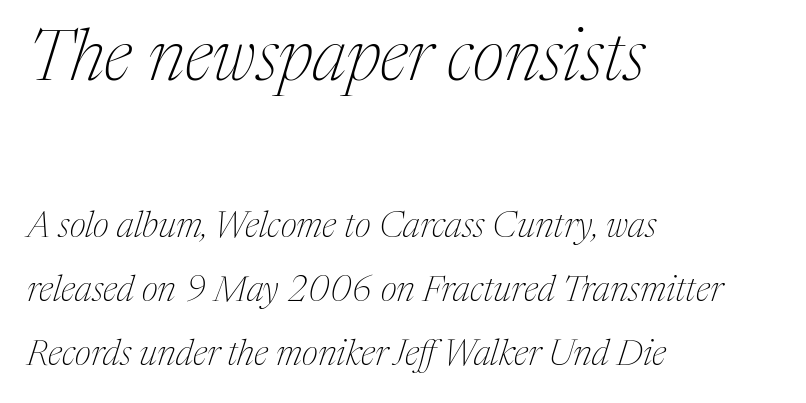
The image shows 71 px thin serif type, italic (leaning right); set left-aligned, line spacing 1.78x, normal letter spacing, not underlined; the first (top) block is 1.97x larger; medium stroke contrast and a medium x-height.
